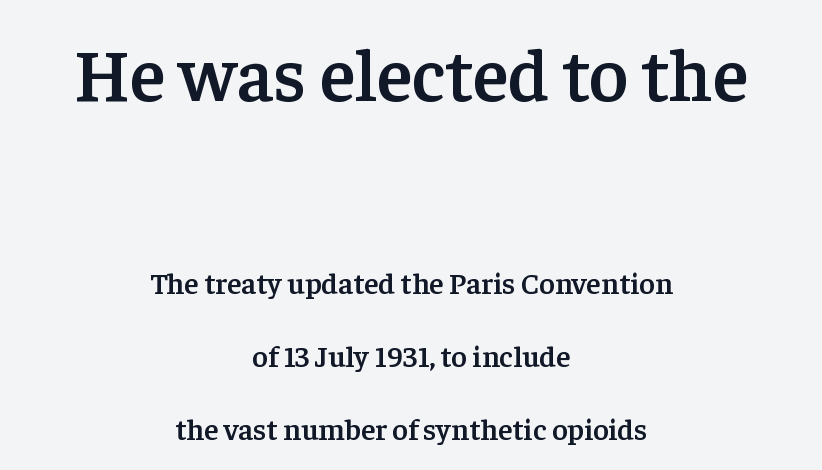
{"serif": "yes", "italic": "no", "bold": "semi", "weight": "semibold", "width": "normal", "stroke_contrast": "low", "x_height": "medium", "monospaced": "no", "underline": "no", "align": "center", "line_spacing": "loose", "line_spacing_ratio": 2.43, "letter_spacing": "normal", "letter_spacing_em": 0.0, "larger_block": "first", "size_ratio": 2.47, "glyph_px": 74}
